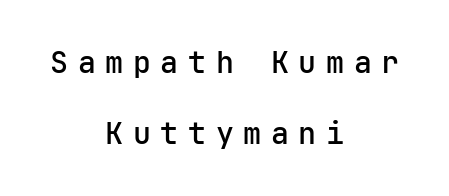
The image shows 30 px semibold sans-serif type, upright; set centered, loose line spacing (2.37x), unusually wide letter spacing (+0.32 em), not underlined; low stroke contrast and a medium x-height.
